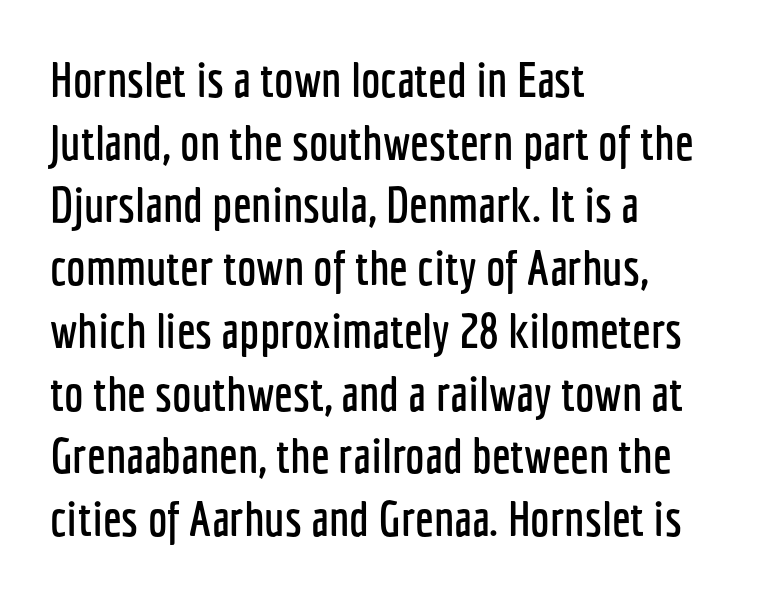
Q: Is the text italic (slanted)? A: No, it is upright.
Q: Is the typeface a serif or a sans-serif typeface? A: Sans-serif.
Q: Is the text underlined? A: No.
Q: How is the paragraph aligned? A: Left-aligned.
Q: Is the spacing between letters normal or unusually wide? A: Normal.
Q: Is the spacing between lines tight, normal or loose? A: Normal.
Q: Width (condensed, normal, or wide)? A: Condensed.
Q: Stroke contrast? A: Low.
Q: x-height? A: Medium.
Q: Monospaced? A: No.
